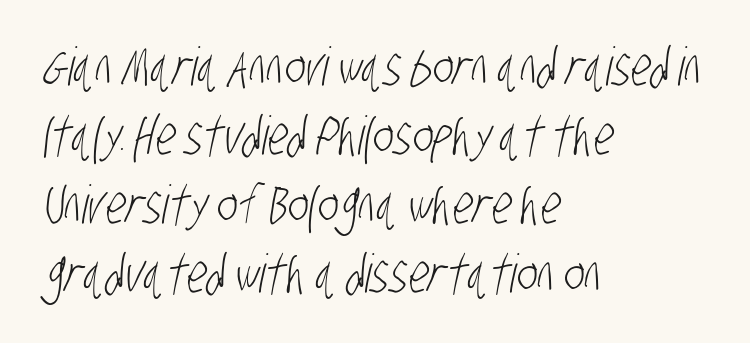
Q: Is the text bold? A: No.
Q: Is the typeface a serif or a sans-serif typeface? A: Sans-serif.
Q: Is the text underlined? A: No.
Q: How is the paragraph aligned? A: Left-aligned.
Q: Is the spacing between letters normal or unusually wide? A: Normal.
Q: Is the spacing between lines tight, normal or loose? A: Normal.
Q: Width (condensed, normal, or wide)? A: Condensed.
Q: Stroke contrast? A: Low.
Q: x-height? A: Large.
Q: Monospaced? A: No.
